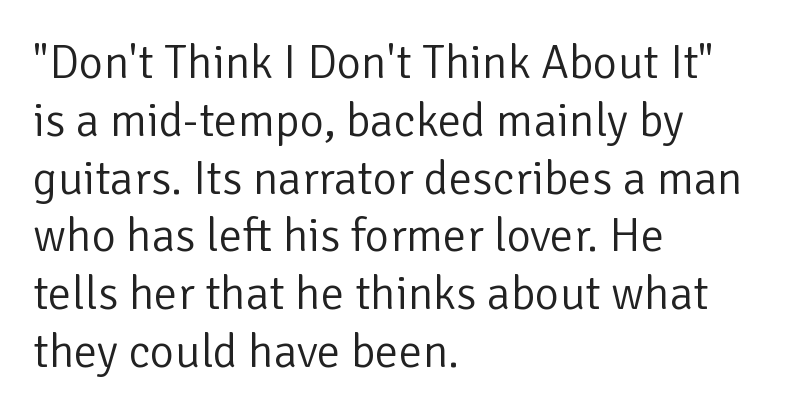
The image shows 47 px light sans-serif type, upright; set left-aligned, line spacing 1.23x, normal letter spacing, not underlined; low stroke contrast and a medium x-height.
